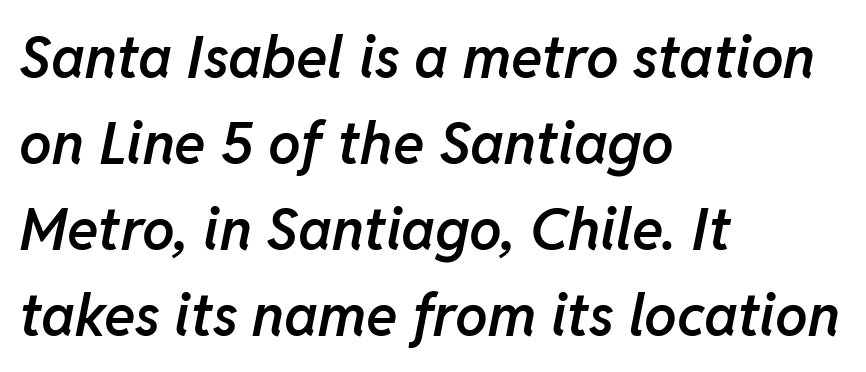
The image shows 58 px semibold type, italic (leaning right); set left-aligned, normal line spacing (1.48x), normal letter spacing, not underlined; low stroke contrast and a medium x-height.
